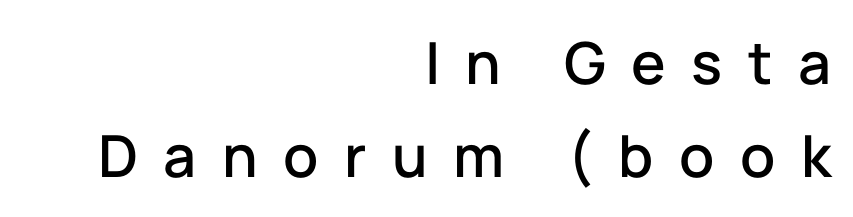
{"serif": "no", "italic": "no", "width": "normal", "stroke_contrast": "low", "x_height": "medium", "monospaced": "no", "underline": "no", "align": "right", "line_spacing": "normal", "line_spacing_ratio": 1.6, "letter_spacing": "wide", "letter_spacing_em": 0.44, "glyph_px": 58}
